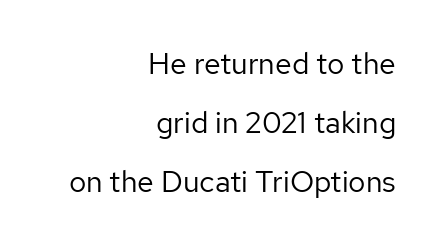
{"serif": "no", "italic": "no", "bold": "no", "weight": "regular", "width": "normal", "stroke_contrast": "low", "x_height": "medium", "monospaced": "no", "underline": "no", "align": "right", "line_spacing": "loose", "line_spacing_ratio": 1.97, "letter_spacing": "normal", "letter_spacing_em": 0.0, "glyph_px": 30}
